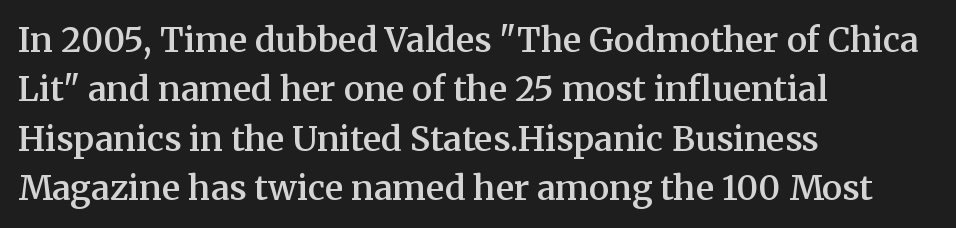
The image shows 34 px semibold serif type, upright; set left-aligned, normal line spacing (1.45x), normal letter spacing, not underlined; medium stroke contrast and a medium x-height.
